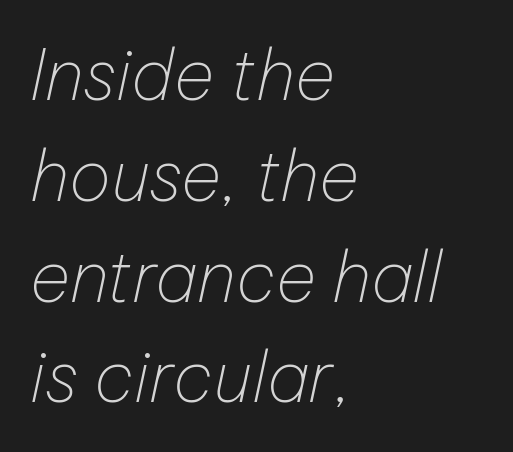
Q: Is the text bold? A: No.
Q: Is the text italic (slanted)? A: Yes, it leans right by about 12 degrees.
Q: Is the text underlined? A: No.
Q: How is the paragraph aligned? A: Left-aligned.
Q: Is the spacing between letters normal or unusually wide? A: Normal.
Q: Is the spacing between lines tight, normal or loose? A: Normal.
Q: Width (condensed, normal, or wide)? A: Normal.
Q: Stroke contrast? A: Low.
Q: x-height? A: Medium.
Q: Monospaced? A: No.
